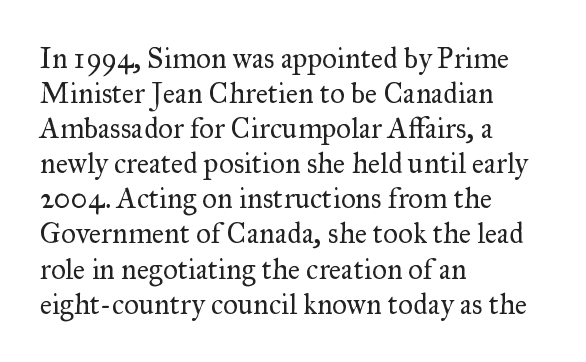
Q: Is the text bold? A: No.
Q: Is the text italic (slanted)? A: No, it is upright.
Q: Is the typeface a serif or a sans-serif typeface? A: Serif.
Q: Is the text underlined? A: No.
Q: How is the paragraph aligned? A: Left-aligned.
Q: Is the spacing between letters normal or unusually wide? A: Normal.
Q: Width (condensed, normal, or wide)? A: Normal.
Q: Stroke contrast? A: Medium.
Q: x-height? A: Small.
Q: Monospaced? A: No.
